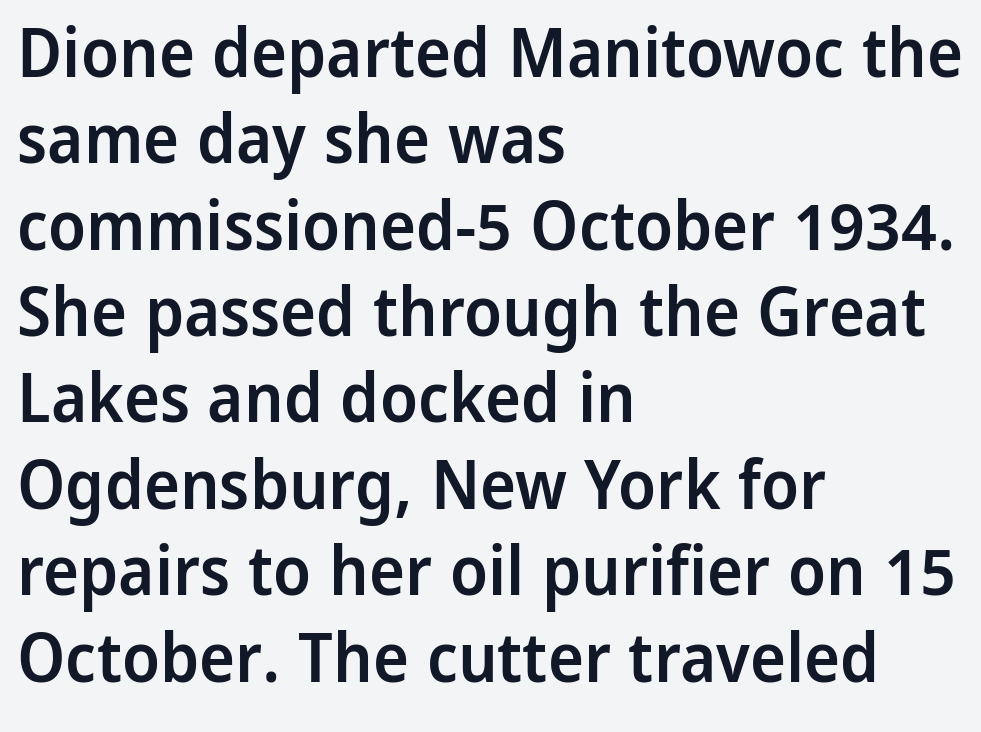
The image shows 68 px semibold sans-serif type, upright; set left-aligned, normal line spacing (1.27x), normal letter spacing, not underlined; low stroke contrast and a medium x-height.
